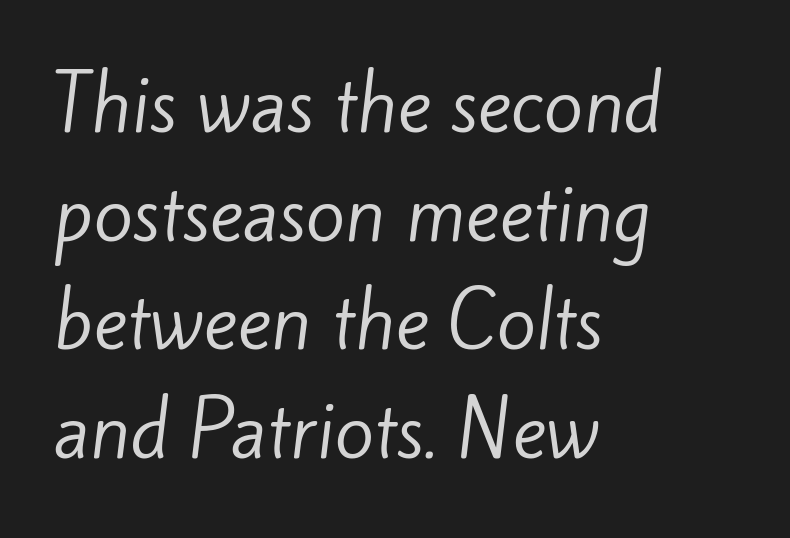
Q: Is the text bold? A: No.
Q: Is the typeface a serif or a sans-serif typeface? A: Sans-serif.
Q: Is the text underlined? A: No.
Q: How is the paragraph aligned? A: Left-aligned.
Q: Is the spacing between letters normal or unusually wide? A: Normal.
Q: Is the spacing between lines tight, normal or loose? A: Normal.
Q: Width (condensed, normal, or wide)? A: Normal.
Q: Stroke contrast? A: Low.
Q: x-height? A: Small.
Q: Monospaced? A: No.
